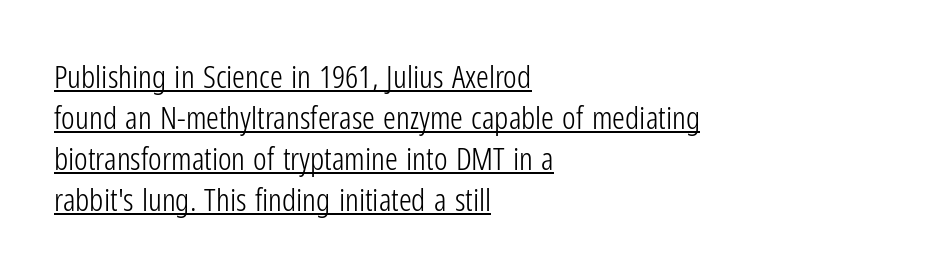
The image shows 32 px light, condensed sans-serif type, upright; set left-aligned, normal line spacing (1.28x), normal letter spacing, underlined; low stroke contrast and a medium x-height.
